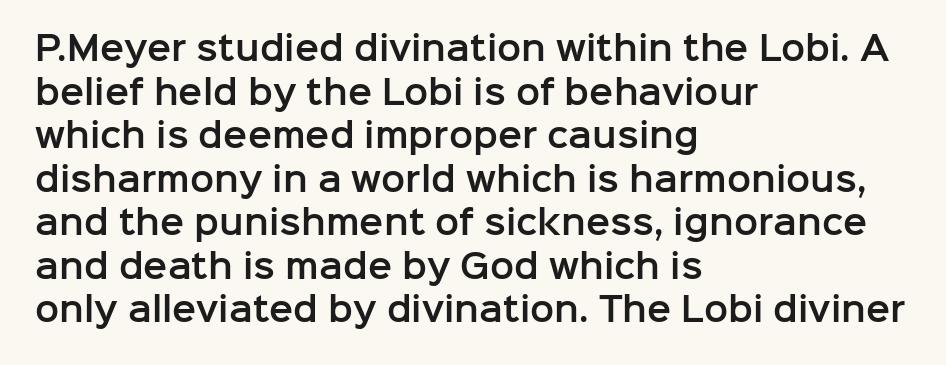
The image shows 32 px sans-serif type, upright; set left-aligned, normal line spacing (1.36x), normal letter spacing, not underlined; low stroke contrast and a medium x-height.
